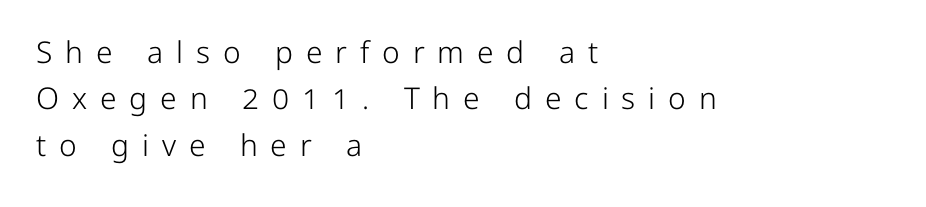
Q: Is the text bold? A: No.
Q: Is the text italic (slanted)? A: No, it is upright.
Q: Is the typeface a serif or a sans-serif typeface? A: Sans-serif.
Q: Is the text underlined? A: No.
Q: How is the paragraph aligned? A: Left-aligned.
Q: Is the spacing between letters normal or unusually wide? A: Unusually wide.
Q: Is the spacing between lines tight, normal or loose? A: Normal.
Q: Width (condensed, normal, or wide)? A: Normal.
Q: Stroke contrast? A: Low.
Q: x-height? A: Medium.
Q: Monospaced? A: No.
